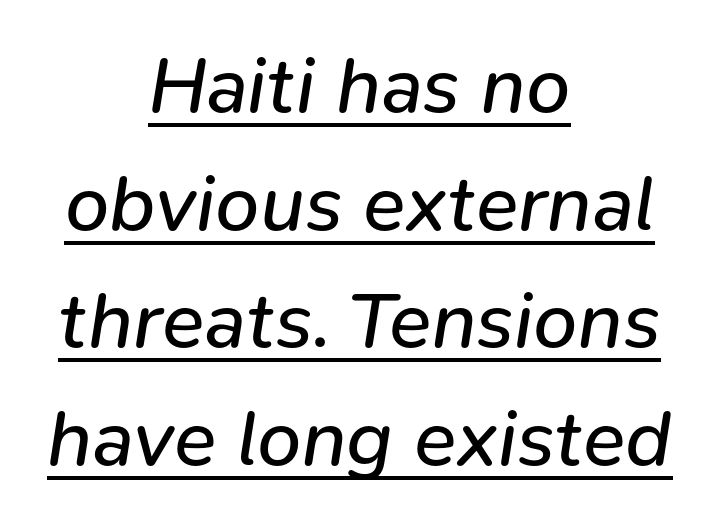
The image shows 79 px regular-weight type, italic (leaning right); set centered, normal line spacing (1.49x), normal letter spacing, underlined; low stroke contrast and a medium x-height.
